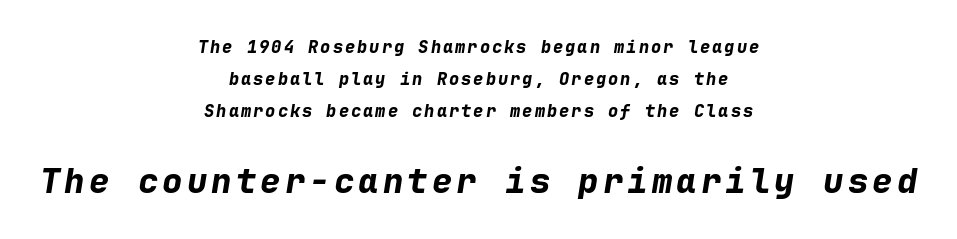
Observe the lean: these are italic letterforms. The face used here is monospaced, like something from a code editor. Chunky letters — that's bold for sure. Only glyphs here, with clear space below each row. In this sample the second text group is rendered at the bigger scale. Where is the straight margin? There isn't one; the lines are centered.
